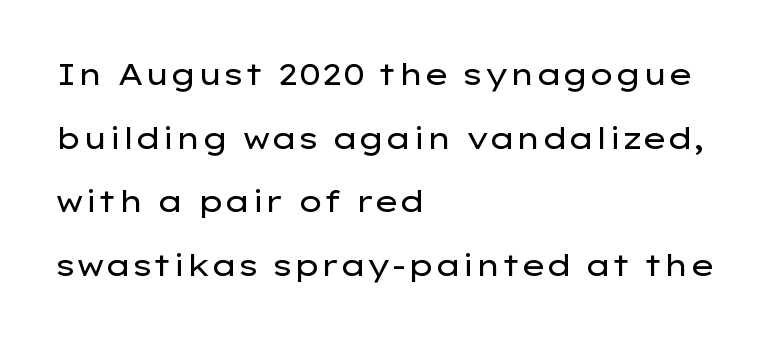
{"serif": "no", "italic": "no", "bold": "no", "weight": "regular", "width": "wide", "stroke_contrast": "low", "x_height": "medium", "monospaced": "no", "underline": "no", "align": "left", "line_spacing": "loose", "line_spacing_ratio": 2.12, "letter_spacing": "normal", "letter_spacing_em": 0.0, "glyph_px": 30}
